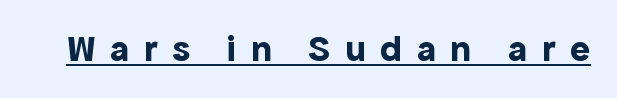
The image shows 37 px bold sans-serif type, upright; set unusually wide letter spacing (+0.4 em), underlined; a medium x-height.
